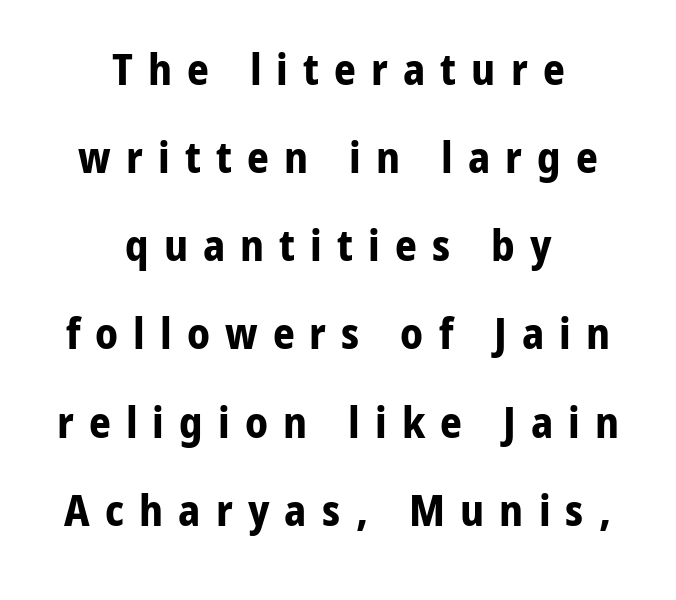
Q: Is the text bold? A: Yes.
Q: Is the text italic (slanted)? A: No, it is upright.
Q: Is the typeface a serif or a sans-serif typeface? A: Sans-serif.
Q: Is the text underlined? A: No.
Q: How is the paragraph aligned? A: Centered.
Q: Is the spacing between letters normal or unusually wide? A: Unusually wide.
Q: Is the spacing between lines tight, normal or loose? A: Loose.
Q: Width (condensed, normal, or wide)? A: Normal.
Q: Stroke contrast? A: Low.
Q: x-height? A: Medium.
Q: Monospaced? A: No.
